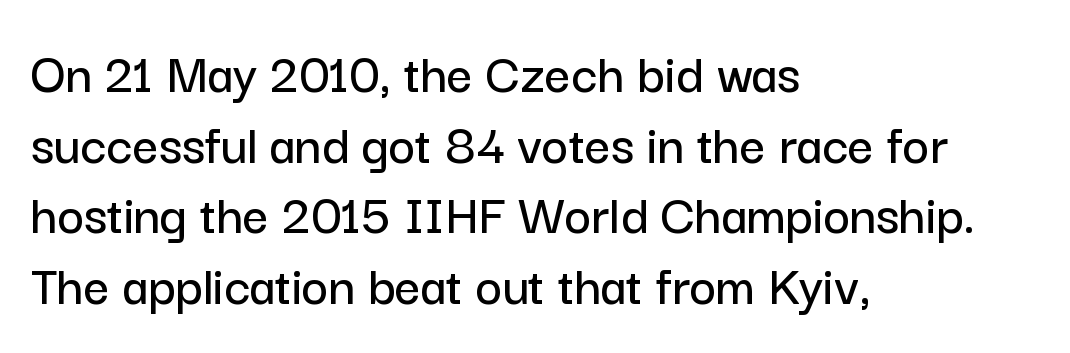
Teacher's note: observe the even left margin — that is flush-left alignment. Words appear dense and cohesive because spacing is normal. A clean baseline with only descenders dipping below it. Proportional: the letters do not fall into vertical columns.
